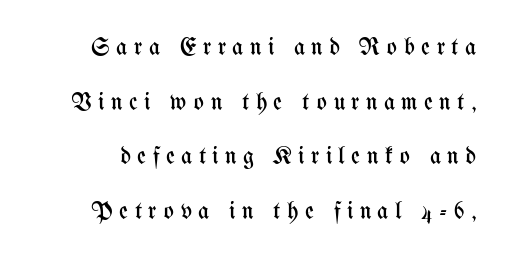
Q: Is the text bold? A: No.
Q: Is the text italic (slanted)? A: No, it is upright.
Q: Is the text underlined? A: No.
Q: Is the spacing between letters normal or unusually wide? A: Unusually wide.
Q: Is the spacing between lines tight, normal or loose? A: Loose.
